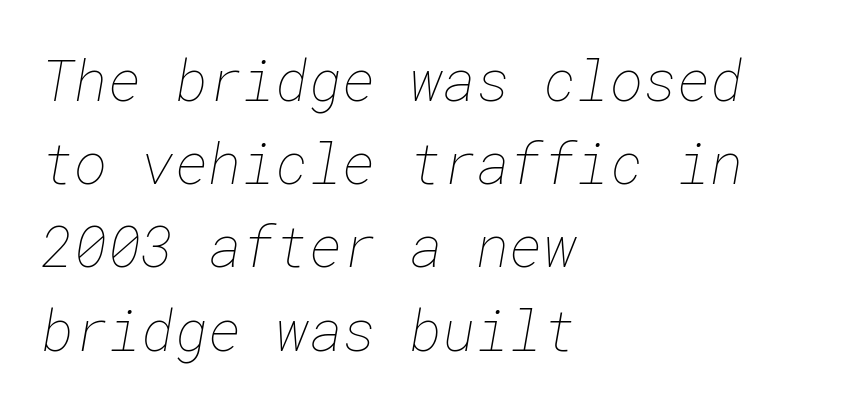
Q: Is the text bold? A: No.
Q: Is the text underlined? A: No.
Q: How is the paragraph aligned? A: Left-aligned.
Q: Is the spacing between letters normal or unusually wide? A: Normal.
Q: Is the spacing between lines tight, normal or loose? A: Normal.
Q: Width (condensed, normal, or wide)? A: Normal.
Q: Stroke contrast? A: Low.
Q: x-height? A: Medium.
